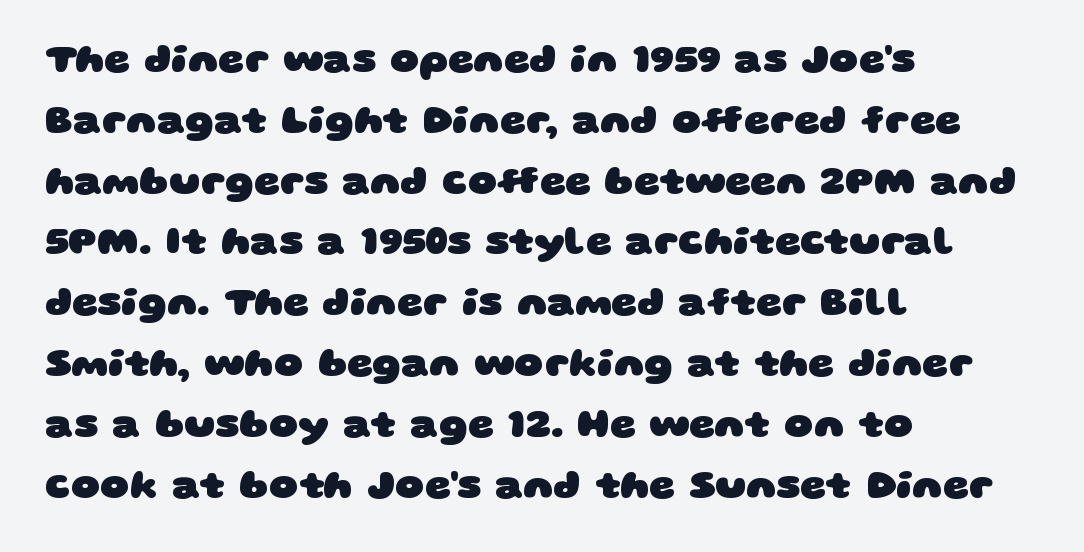
Here the designer chose a conventional face with non-uniform glyph widths. Does the weight exceed regular? Yes, all the way to bold. Reading down the block, your eye returns to a fixed left position each line. The strip under each line holds only bare page. This sample uses plain, unmodified letter spacing.
